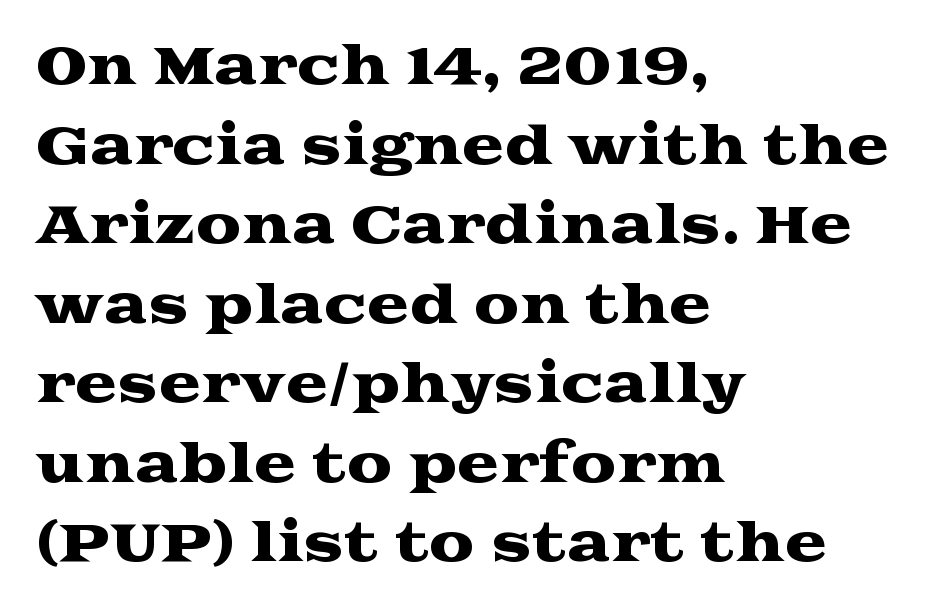
{"serif": "yes", "italic": "no", "width": "wide", "stroke_contrast": "medium", "x_height": "medium", "monospaced": "no", "underline": "no", "align": "left", "line_spacing": "normal", "line_spacing_ratio": 1.56, "letter_spacing": "normal", "letter_spacing_em": 0.0, "glyph_px": 51}
